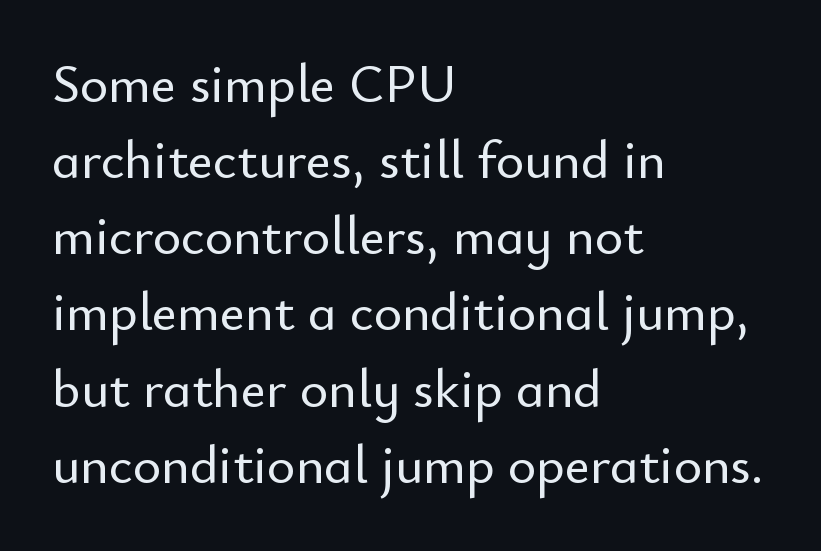
Vertical strokes here are truly vertical. Do the characters align in a grid? No, the font is proportional. The passage is arranged the way most books set body copy — flush left. Quick note: underline off. The text was rendered using a sans face with plain stroke endings. No extra tracking has been applied to these lines.
